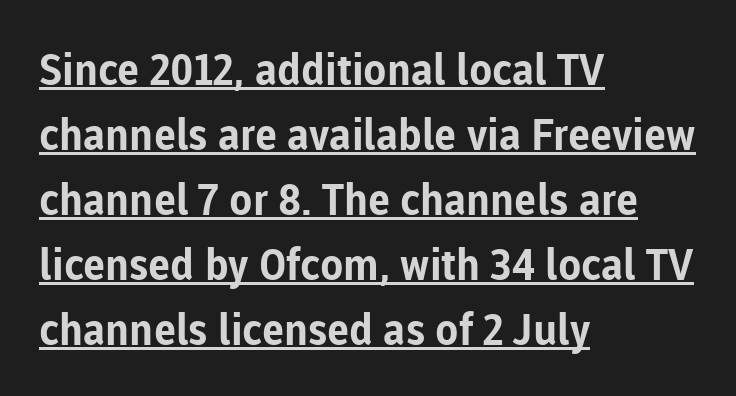
{"serif": "no", "italic": "no", "bold": "yes", "weight": "bold", "width": "normal", "stroke_contrast": "low", "x_height": "medium", "monospaced": "no", "underline": "yes", "align": "left", "line_spacing": "normal", "line_spacing_ratio": 1.51, "letter_spacing": "normal", "letter_spacing_em": 0.0, "glyph_px": 43}
